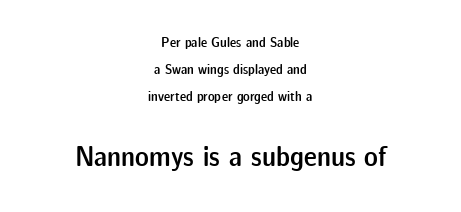
The space between consecutive lines is lavish. The letters advance in unequal steps, a hallmark of proportional type. The block sitting lower on the canvas is the one with enlarged characters. The rendering shows plain stroke endings on the letterforms — a sans-serif design.
